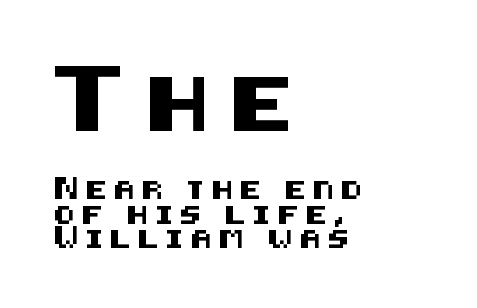
Q: Is the text italic (slanted)? A: No, it is upright.
Q: Is the typeface a serif or a sans-serif typeface? A: Sans-serif.
Q: Is the text underlined? A: No.
Q: How is the paragraph aligned? A: Left-aligned.
Q: Is the spacing between letters normal or unusually wide? A: Unusually wide.
Q: Is the spacing between lines tight, normal or loose? A: Normal.
Q: Which block of text is set in a larger size, the first (top) or the second (bottom)? A: The first (top) one.
Q: Width (condensed, normal, or wide)? A: Normal.
Q: Stroke contrast? A: Medium.
Q: x-height? A: Large.
